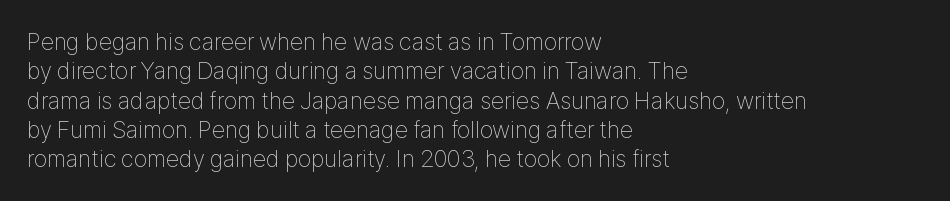
{"italic": "no", "bold": "no", "underline": "no", "align": "left", "line_spacing_ratio": 1.22, "letter_spacing": "normal", "letter_spacing_em": 0.0, "glyph_px": 24}
